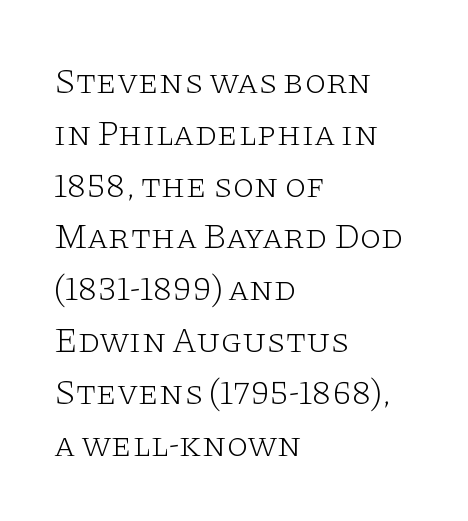
The image shows 35 px light, wide serif type, upright; set left-aligned, normal line spacing (1.48x), normal letter spacing, not underlined; low stroke contrast and a large x-height.
